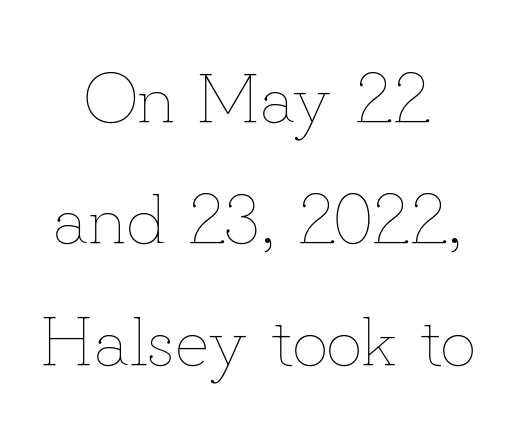
The image shows 71 px thin type, upright; set centered, line spacing 1.71x, normal letter spacing, not underlined; low stroke contrast and a small x-height.
